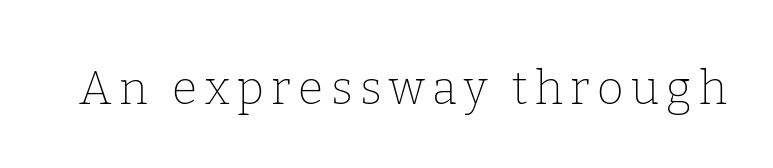
The image shows 46 px thin serif type, upright; set not underlined; low stroke contrast and a medium x-height.
